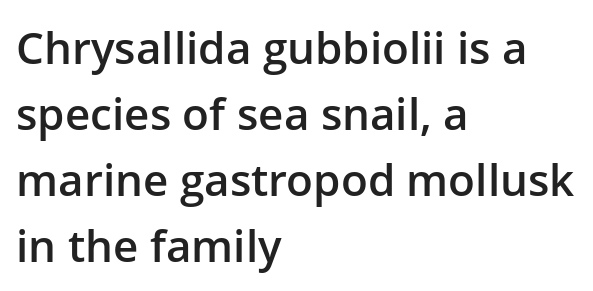
The image shows 44 px semibold sans-serif type, upright; set left-aligned, normal line spacing (1.5x), normal letter spacing, not underlined; low stroke contrast and a medium x-height.
